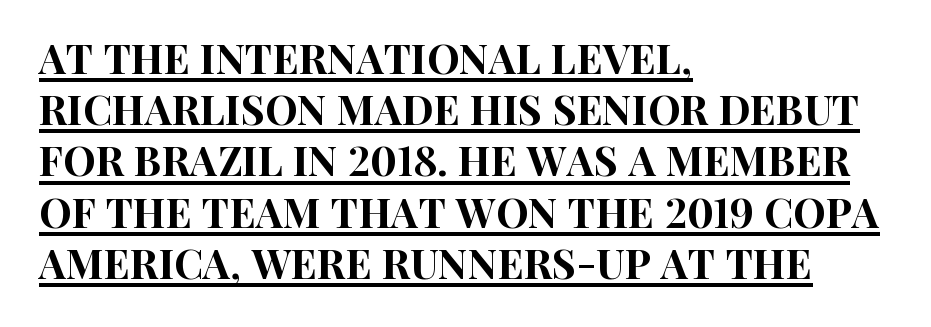
The image shows 41 px condensed sans-serif type, upright; set left-aligned, normal line spacing (1.25x), normal letter spacing, underlined; high stroke contrast and a large x-height.
